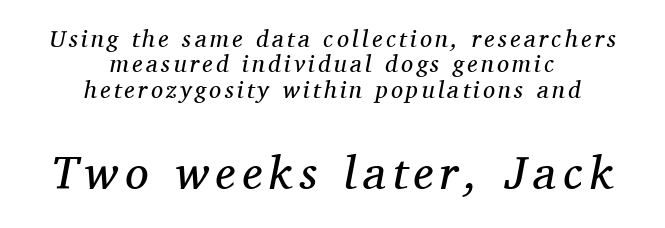
Q: Is the text bold? A: No.
Q: Is the text italic (slanted)? A: Yes, it leans right by about 11 degrees.
Q: Is the typeface a serif or a sans-serif typeface? A: Serif.
Q: Is the text underlined? A: No.
Q: How is the paragraph aligned? A: Centered.
Q: Is the spacing between lines tight, normal or loose? A: Tight.
Q: Which block of text is set in a larger size, the first (top) or the second (bottom)? A: The second (bottom) one.
Q: Width (condensed, normal, or wide)? A: Normal.
Q: Stroke contrast? A: Medium.
Q: x-height? A: Medium.
Q: Monospaced? A: No.
